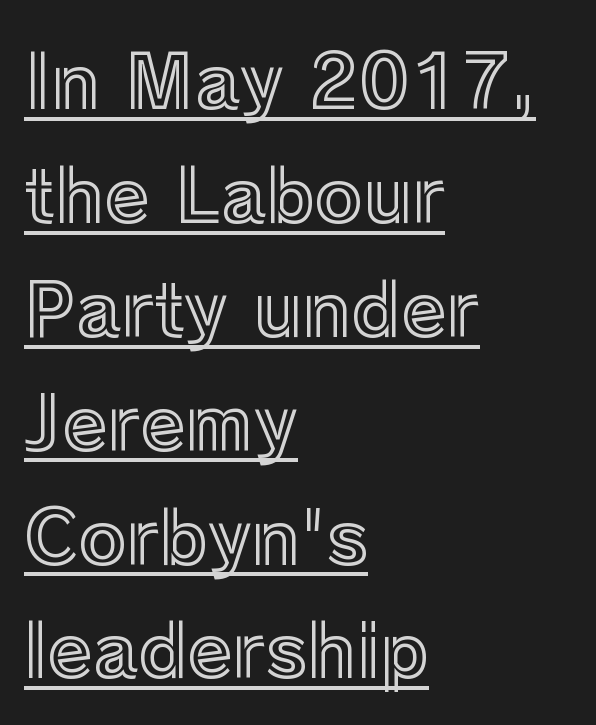
{"italic": "no", "width": "normal", "x_height": "medium", "monospaced": "no", "underline": "yes", "align": "left", "line_spacing": "normal", "line_spacing_ratio": 1.56, "letter_spacing": "normal", "letter_spacing_em": 0.0, "glyph_px": 73}
